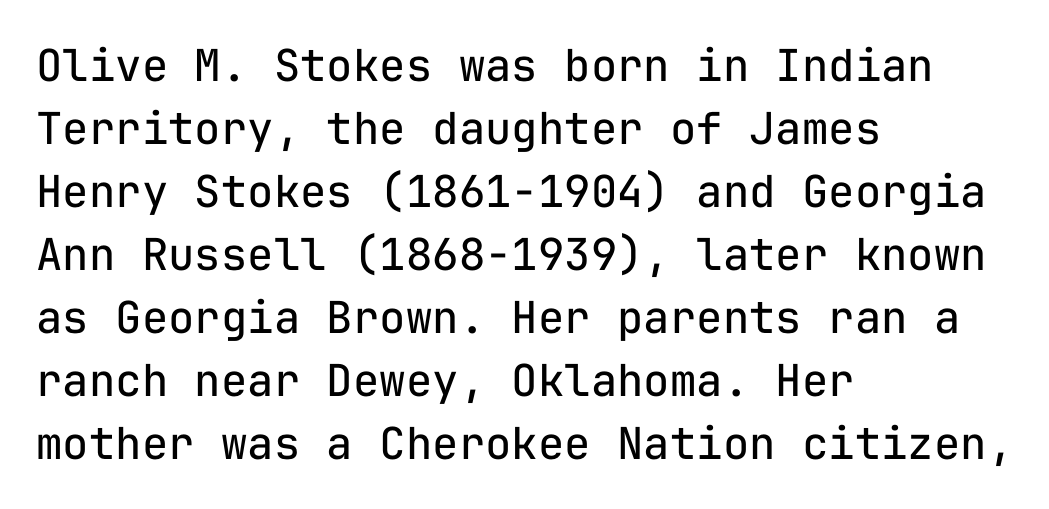
The image shows 44 px regular-weight sans-serif type, upright, monospaced; set left-aligned, normal line spacing (1.43x), normal letter spacing, not underlined; low stroke contrast and a medium x-height.
